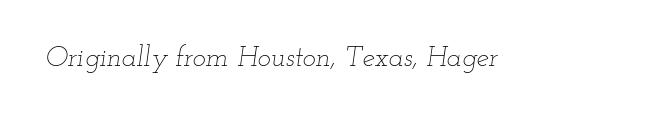
{"italic": "yes", "lean": "right", "slant_degrees": 12, "bold": "no", "weight": "thin", "width": "wide", "stroke_contrast": "low", "x_height": "small", "monospaced": "no", "underline": "no", "letter_spacing": "normal", "letter_spacing_em": 0.0, "glyph_px": 28}
